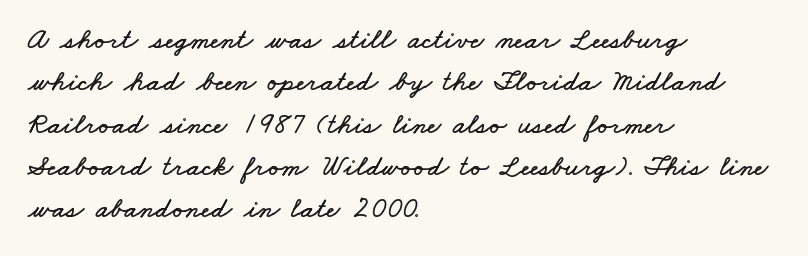
Q: Is the text underlined? A: No.
Q: How is the paragraph aligned? A: Left-aligned.
Q: Is the spacing between letters normal or unusually wide? A: Normal.
Q: Is the spacing between lines tight, normal or loose? A: Normal.
Q: Width (condensed, normal, or wide)? A: Wide.
Q: Stroke contrast? A: Low.
Q: x-height? A: Small.
Q: Monospaced? A: No.
